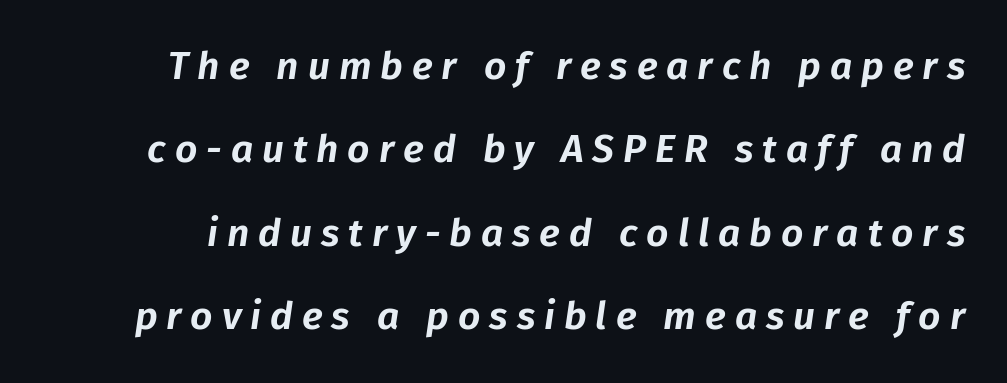
The image shows 39 px text type, italic (leaning right); set loose line spacing (2.14x), unusually wide letter spacing (+0.23 em), not underlined; low stroke contrast and a medium x-height.
